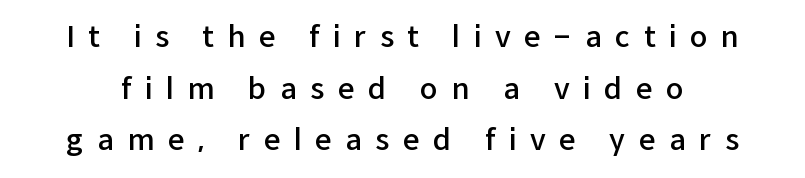
{"serif": "no", "italic": "no", "bold": "semi", "weight": "semibold", "width": "normal", "stroke_contrast": "low", "x_height": "medium", "monospaced": "no", "underline": "no", "line_spacing_ratio": 1.78, "letter_spacing": "wide", "letter_spacing_em": 0.47, "glyph_px": 29}
